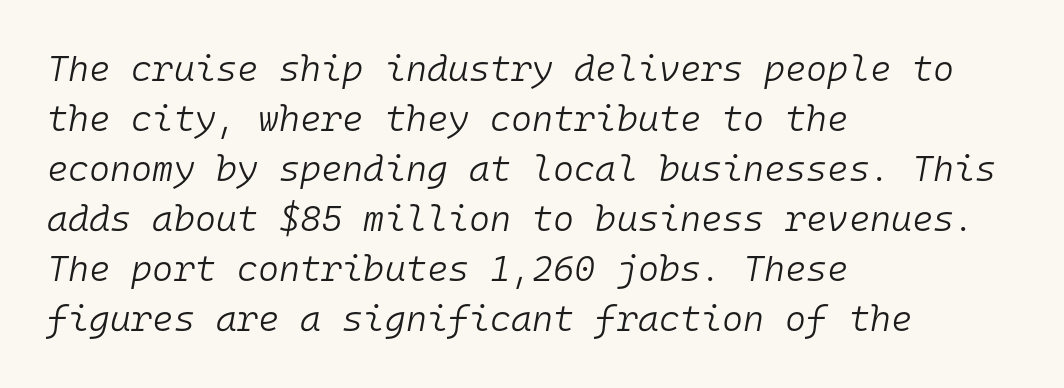
Q: Is the text bold? A: No.
Q: Is the text italic (slanted)? A: Yes, it leans right by about 10 degrees.
Q: Is the text underlined? A: No.
Q: How is the paragraph aligned? A: Left-aligned.
Q: Is the spacing between letters normal or unusually wide? A: Normal.
Q: Is the spacing between lines tight, normal or loose? A: Normal.
Q: Width (condensed, normal, or wide)? A: Normal.
Q: Stroke contrast? A: Low.
Q: x-height? A: Medium.
Q: Monospaced? A: Yes.
